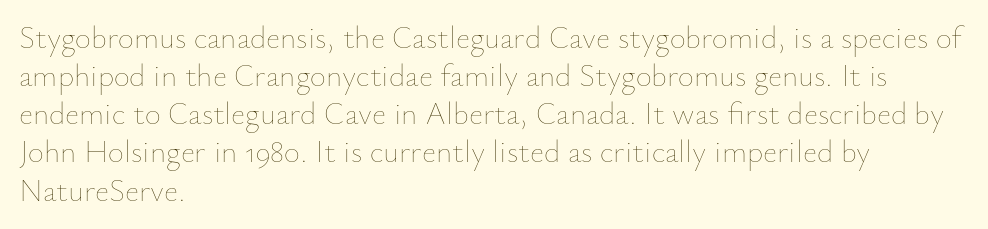
Posture: upright roman. The weight tops out at a normal text grade. Honestly, the letter spacing is just normal — you wouldn't notice it. A student would call this left alignment; a typographer would say flush left, rag right. The passage shown is typed in a proportional face where columns would drift.
